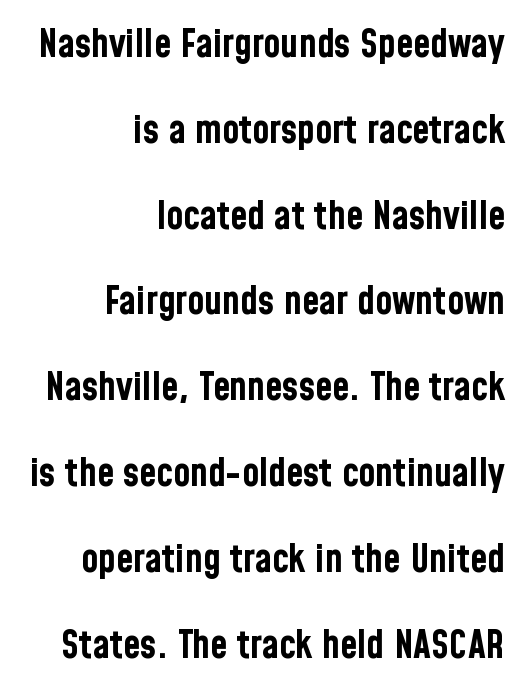
Q: Is the text bold? A: Yes.
Q: Is the text italic (slanted)? A: No, it is upright.
Q: Is the typeface a serif or a sans-serif typeface? A: Sans-serif.
Q: Is the text underlined? A: No.
Q: How is the paragraph aligned? A: Right-aligned.
Q: Is the spacing between letters normal or unusually wide? A: Normal.
Q: Is the spacing between lines tight, normal or loose? A: Loose.
Q: Width (condensed, normal, or wide)? A: Condensed.
Q: Stroke contrast? A: Low.
Q: x-height? A: Medium.
Q: Monospaced? A: No.
